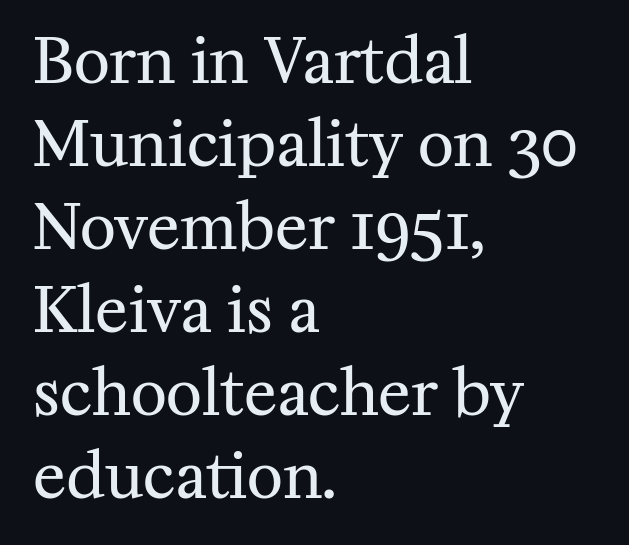
Q: Is the text bold? A: No.
Q: Is the text italic (slanted)? A: No, it is upright.
Q: Is the typeface a serif or a sans-serif typeface? A: Serif.
Q: Is the text underlined? A: No.
Q: How is the paragraph aligned? A: Left-aligned.
Q: Is the spacing between letters normal or unusually wide? A: Normal.
Q: Is the spacing between lines tight, normal or loose? A: Normal.
Q: Width (condensed, normal, or wide)? A: Normal.
Q: Stroke contrast? A: Medium.
Q: x-height? A: Medium.
Q: Monospaced? A: No.
